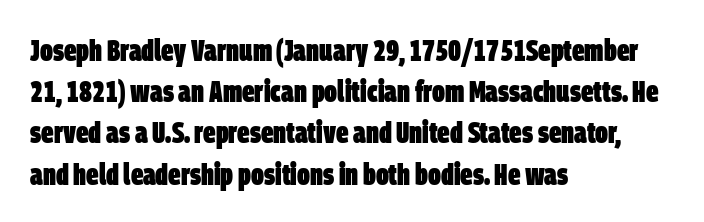
Here the glyphs are tracked normally, forming tight word shapes. Horizontal alignment here is leftward, the default for most running prose. Pretty heavy lettering here — definitely bold. The lines sit at an ordinary, default distance from one another. Serifs: no, the terminals of the letterforms are clean. Note the varied advance widths — an 'i' is clearly narrower than an 'm'.
